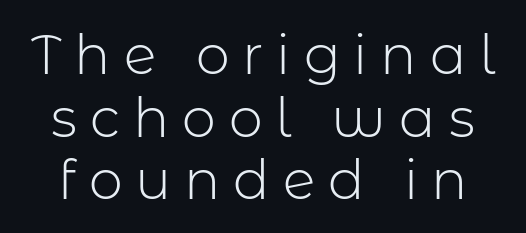
The image shows 54 px light sans-serif type, upright; set line spacing 1.16x, unusually wide letter spacing (+0.24 em), not underlined; low stroke contrast and a medium x-height.
